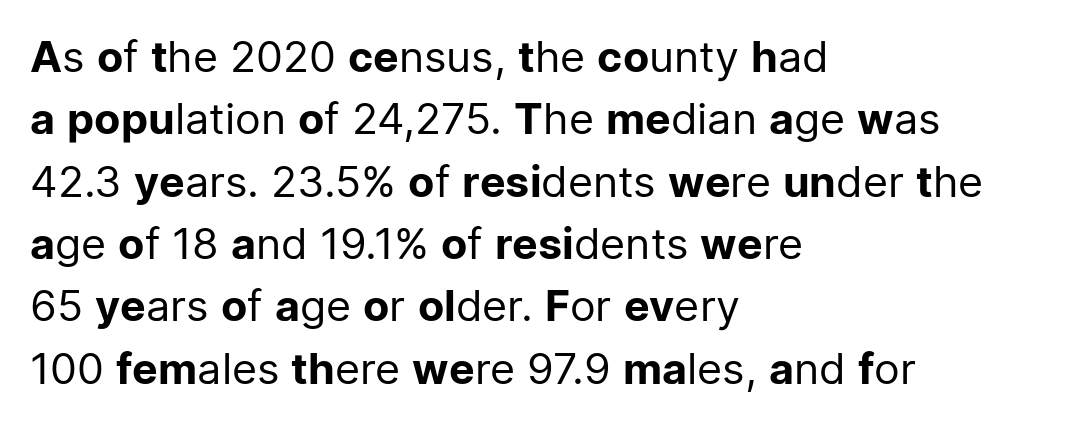
The image shows 43 px regular-weight sans-serif type, upright; set left-aligned, normal line spacing (1.45x), normal letter spacing, not underlined; low stroke contrast and a medium x-height.
